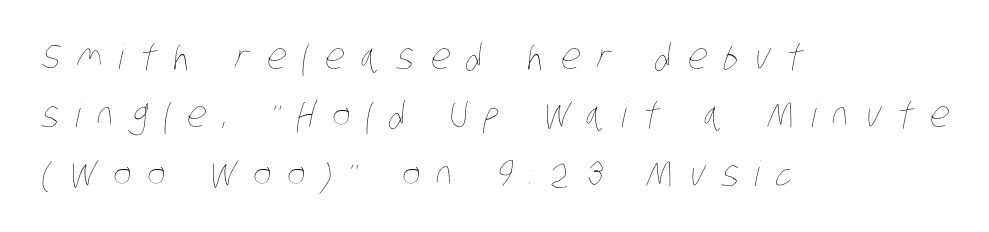
Q: Is the text bold? A: No.
Q: Is the text underlined? A: No.
Q: How is the paragraph aligned? A: Left-aligned.
Q: Is the spacing between letters normal or unusually wide? A: Unusually wide.
Q: Is the spacing between lines tight, normal or loose? A: Normal.
Q: Width (condensed, normal, or wide)? A: Condensed.
Q: Stroke contrast? A: Low.
Q: x-height? A: Large.
Q: Monospaced? A: No.
